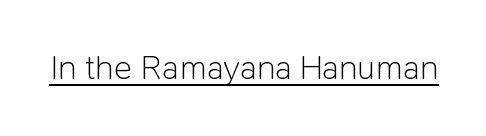
The weight would be labelled regular, book, light, or lighter still. Check the space under the baseline: a stroke is drawn there. Tracking here is standard; glyphs follow each other at the usual distance. The face used here is proportionally spaced, like ordinary book or web type. This rendering employs a face without finishing strokes, i.e., a sans-serif.
